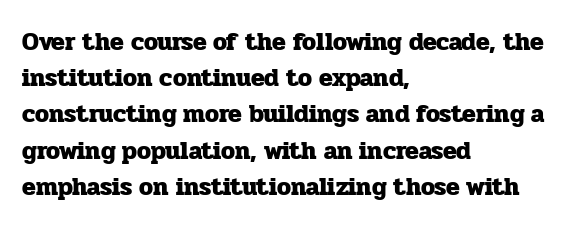
{"italic": "no", "bold": "yes", "underline": "no", "align": "left", "line_spacing": "normal", "line_spacing_ratio": 1.45, "letter_spacing": "normal", "letter_spacing_em": 0.0, "glyph_px": 25}
